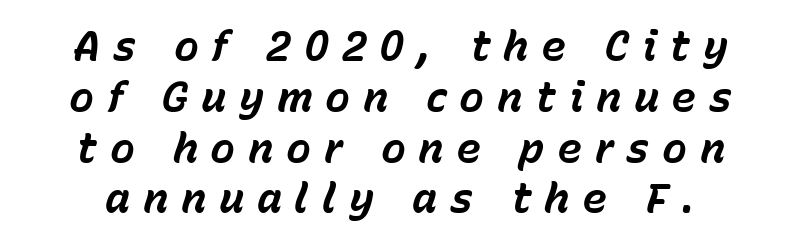
Q: Is the text bold? A: Yes.
Q: Is the text italic (slanted)? A: Yes, it leans right by about 15 degrees.
Q: Is the text underlined? A: No.
Q: Is the spacing between letters normal or unusually wide? A: Unusually wide.
Q: Width (condensed, normal, or wide)? A: Normal.
Q: Stroke contrast? A: Low.
Q: x-height? A: Medium.
Q: Monospaced? A: No.
